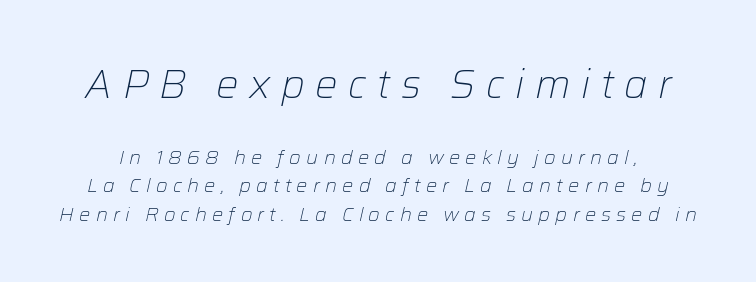
{"italic": "yes", "lean": "right", "slant_degrees": 12, "bold": "no", "weight": "light", "width": "normal", "stroke_contrast": "low", "x_height": "medium", "monospaced": "no", "underline": "no", "line_spacing": "normal", "line_spacing_ratio": 1.42, "letter_spacing": "wide", "letter_spacing_em": 0.26, "larger_block": "first", "size_ratio": 2.0, "glyph_px": 40}
